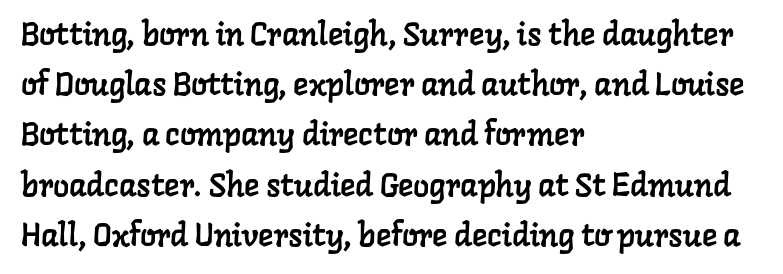
The image shows 32 px serif type; set left-aligned, normal line spacing (1.57x), normal letter spacing, not underlined; low stroke contrast and a medium x-height.
